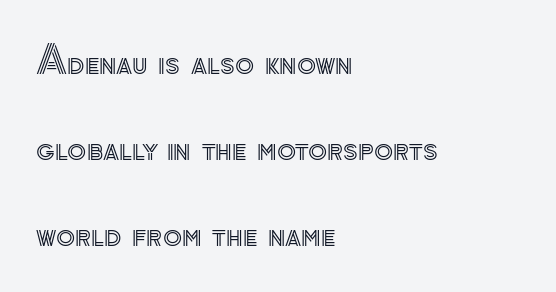
{"italic": "no", "width": "normal", "x_height": "small", "monospaced": "no", "underline": "no", "align": "left", "line_spacing": "loose", "line_spacing_ratio": 2.2, "letter_spacing": "normal", "letter_spacing_em": 0.0, "glyph_px": 39}
